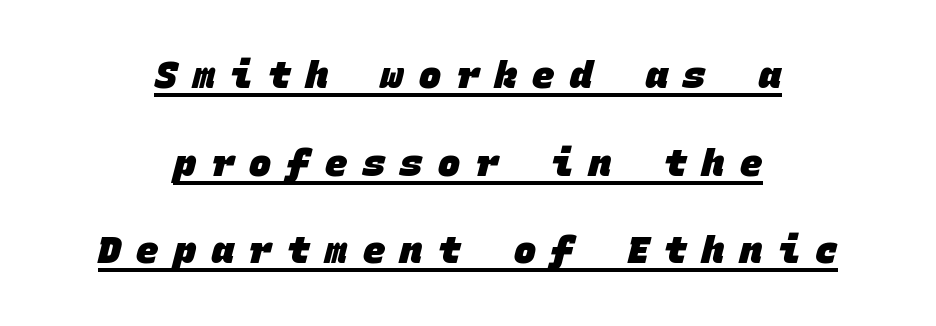
The rendering shows plain stroke endings on the letterforms — a sans-serif design. The rendering uses typewriter-style spacing with identical character cells. Chunky letters — that's bold for sure. The rendering uses the underline text-decoration. How are the letters spaced? Widely, with obvious added tracking.
